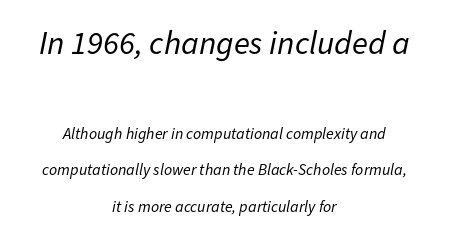
The image shows 33 px regular-weight type, italic (leaning right); set centered, loose line spacing (2.28x), normal letter spacing, not underlined; the first (top) block is 2.06x larger; low stroke contrast and a medium x-height.
